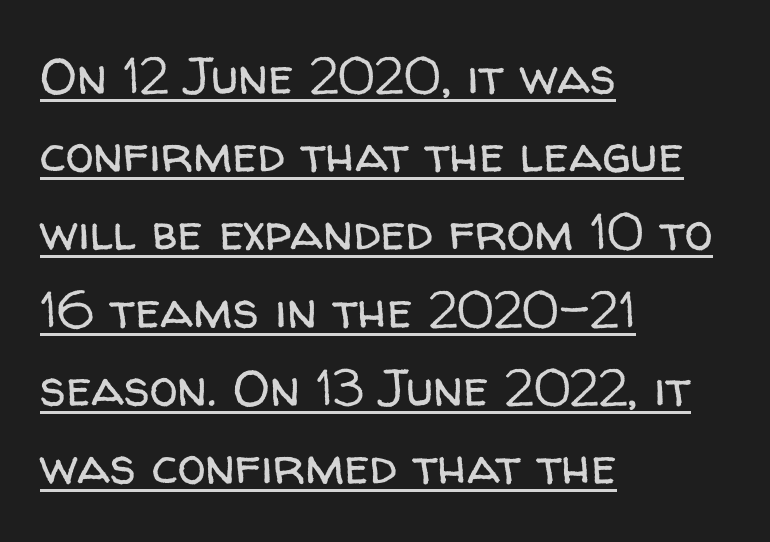
Q: Is the text bold? A: No.
Q: Is the text italic (slanted)? A: No, it is upright.
Q: Is the typeface a serif or a sans-serif typeface? A: Sans-serif.
Q: Is the text underlined? A: Yes.
Q: How is the paragraph aligned? A: Left-aligned.
Q: Is the spacing between letters normal or unusually wide? A: Normal.
Q: Is the spacing between lines tight, normal or loose? A: Normal.
Q: Width (condensed, normal, or wide)? A: Normal.
Q: Stroke contrast? A: Low.
Q: x-height? A: Medium.
Q: Monospaced? A: No.
